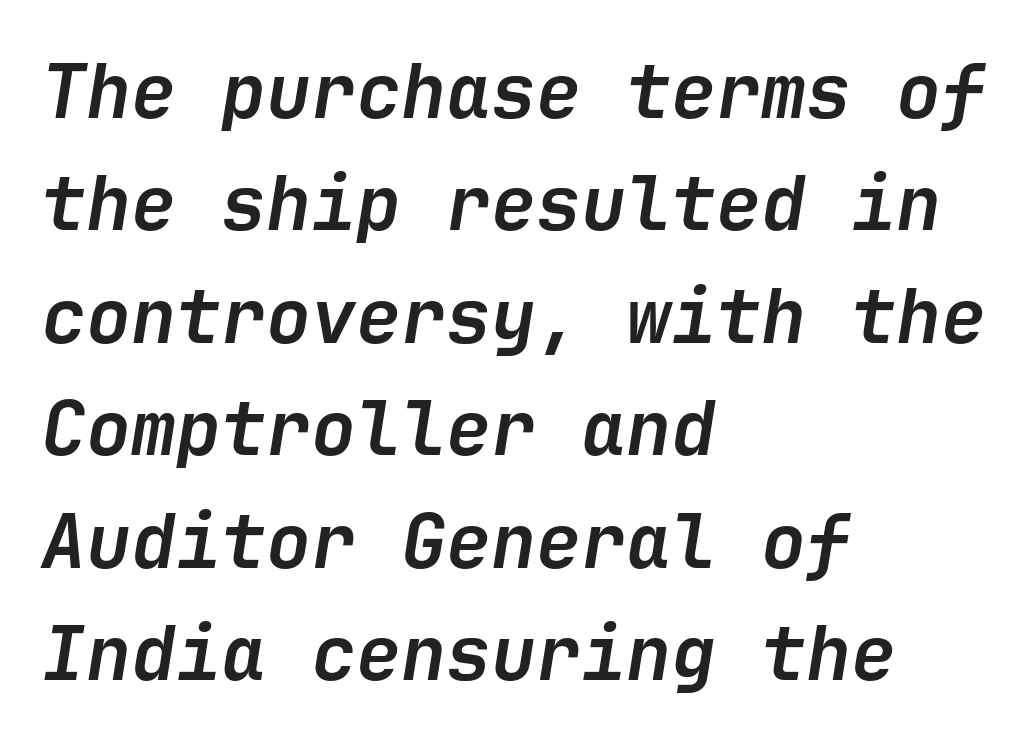
Q: Is the text bold? A: Yes.
Q: Is the text italic (slanted)? A: Yes, it leans right by about 9 degrees.
Q: Is the text underlined? A: No.
Q: How is the paragraph aligned? A: Left-aligned.
Q: Is the spacing between letters normal or unusually wide? A: Normal.
Q: Is the spacing between lines tight, normal or loose? A: Normal.
Q: Width (condensed, normal, or wide)? A: Normal.
Q: Stroke contrast? A: Low.
Q: x-height? A: Medium.
